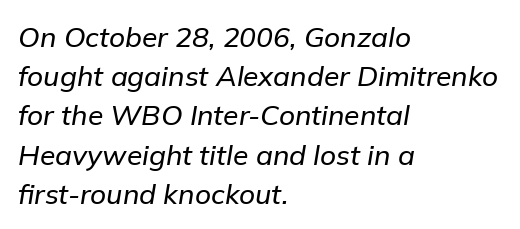
Q: Is the text italic (slanted)? A: Yes, it leans right by about 9 degrees.
Q: Is the text underlined? A: No.
Q: How is the paragraph aligned? A: Left-aligned.
Q: Is the spacing between letters normal or unusually wide? A: Normal.
Q: Is the spacing between lines tight, normal or loose? A: Normal.
Q: Width (condensed, normal, or wide)? A: Normal.
Q: Stroke contrast? A: Low.
Q: x-height? A: Medium.
Q: Monospaced? A: No.
